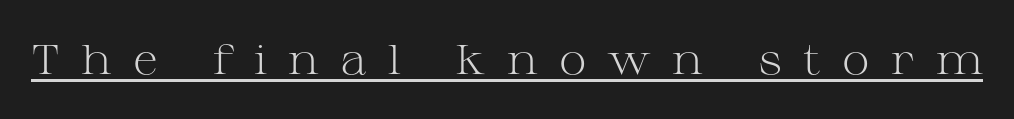
The image shows 42 px light, wide serif type, upright; set unusually wide letter spacing (+0.5 em), underlined; medium stroke contrast and a medium x-height.
